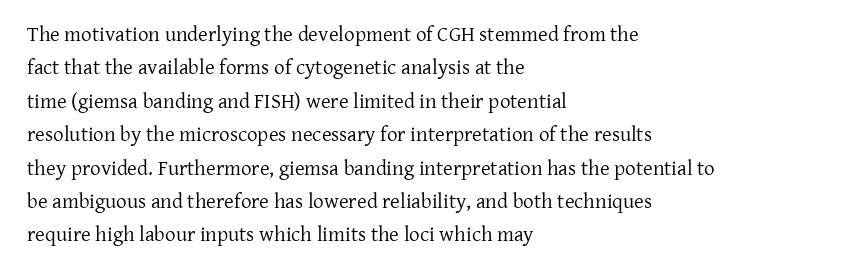
The image shows 21 px text type, upright; set left-aligned, normal line spacing (1.59x), normal letter spacing, not underlined.
